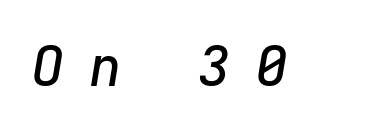
{"italic": "yes", "lean": "right", "slant_degrees": 9, "width": "normal", "stroke_contrast": "low", "x_height": "medium", "monospaced": "no", "underline": "no", "letter_spacing": "wide", "letter_spacing_em": 0.48, "glyph_px": 55}
